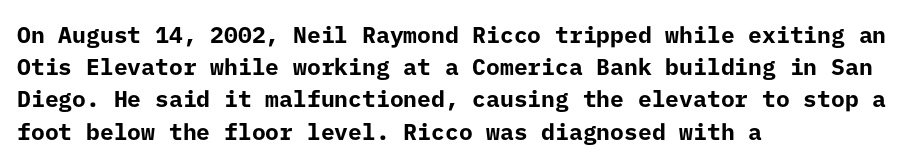
Teacher's note: observe the even left margin — that is flush-left alignment. Tracking here is standard; glyphs follow each other at the usual distance. Horizontal bands of white between lines are of average thickness. Is the type bold? Yes — the strokes are clearly thick and heavy. This is the regular roman posture of the typeface.
